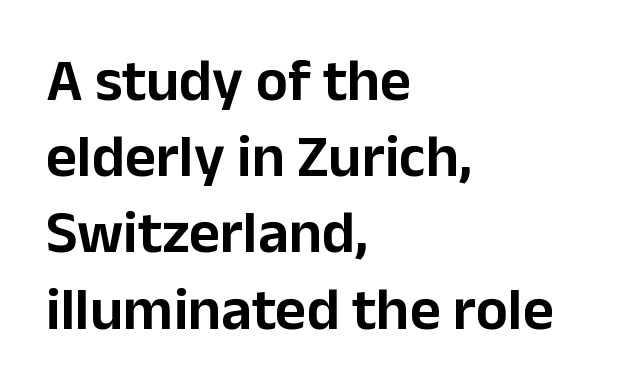
{"serif": "no", "italic": "no", "width": "normal", "stroke_contrast": "low", "x_height": "medium", "monospaced": "no", "underline": "no", "align": "left", "line_spacing": "normal", "line_spacing_ratio": 1.27, "letter_spacing": "normal", "letter_spacing_em": 0.0, "glyph_px": 60}
